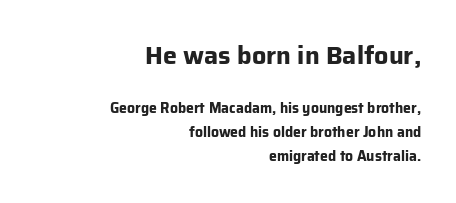
Q: Is the text bold? A: Yes.
Q: Is the text italic (slanted)? A: No, it is upright.
Q: Is the text underlined? A: No.
Q: How is the paragraph aligned? A: Right-aligned.
Q: Is the spacing between letters normal or unusually wide? A: Normal.
Q: Is the spacing between lines tight, normal or loose? A: Normal.
Q: Which block of text is set in a larger size, the first (top) or the second (bottom)? A: The first (top) one.
